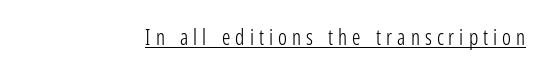
{"italic": "no", "bold": "no", "underline": "yes", "letter_spacing": "wide", "letter_spacing_em": 0.24, "glyph_px": 21}
